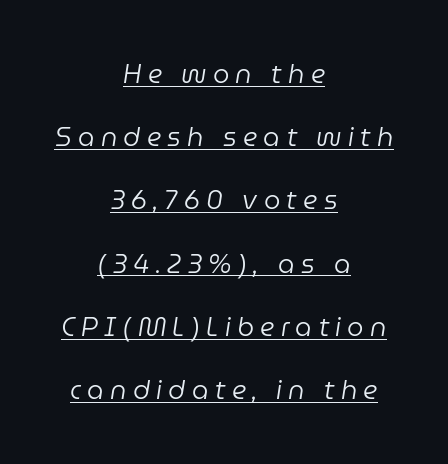
The image shows 26 px text type, italic (leaning right); set centered, loose line spacing (2.43x), unusually wide letter spacing (+0.24 em), underlined.
